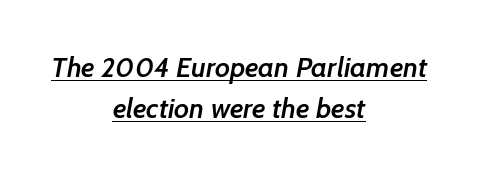
Is this a fixed-width face? No — the glyphs have proportional, varying widths. The passage is arranged like a title page — every line centered. Caption: lettering with a line underneath. Note: no serifs on the glyphs. The passage shown has conventional tracking throughout. This sample keeps an unexceptional amount of space between lines.
